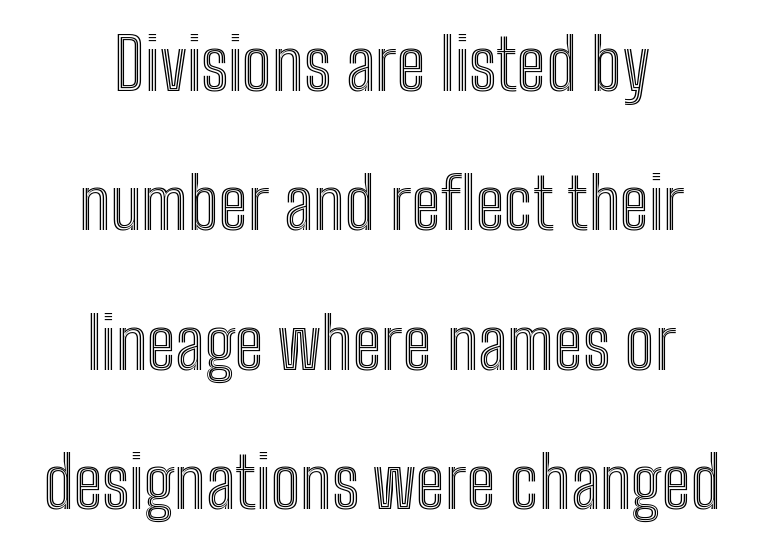
The image shows 70 px condensed type, upright; set centered, loose line spacing (1.99x), normal letter spacing, not underlined; a medium x-height.
